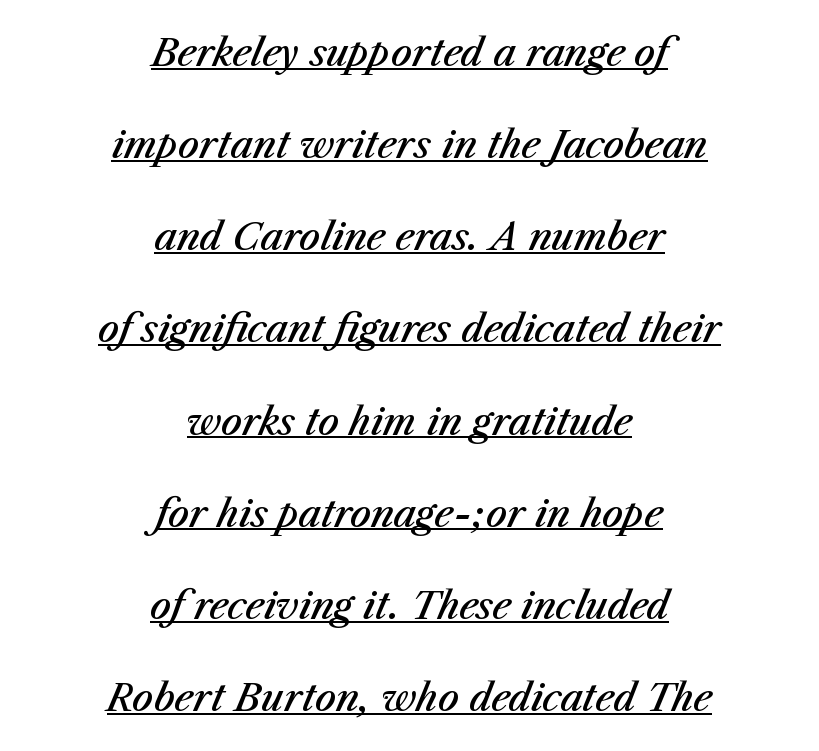
{"italic": "yes", "lean": "right", "slant_degrees": 23, "bold": "semi", "weight": "semibold", "width": "normal", "stroke_contrast": "medium", "x_height": "medium", "monospaced": "no", "underline": "yes", "align": "center", "line_spacing": "loose", "line_spacing_ratio": 2.49, "letter_spacing": "normal", "letter_spacing_em": 0.0, "glyph_px": 37}
